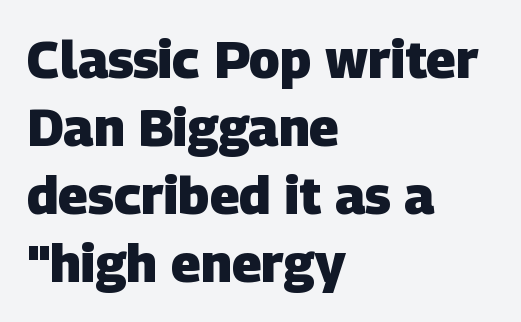
Q: Is the text bold? A: Yes.
Q: Is the typeface a serif or a sans-serif typeface? A: Sans-serif.
Q: Is the text underlined? A: No.
Q: How is the paragraph aligned? A: Left-aligned.
Q: Is the spacing between letters normal or unusually wide? A: Normal.
Q: Is the spacing between lines tight, normal or loose? A: Normal.
Q: Width (condensed, normal, or wide)? A: Normal.
Q: Stroke contrast? A: Low.
Q: x-height? A: Large.
Q: Monospaced? A: No.
